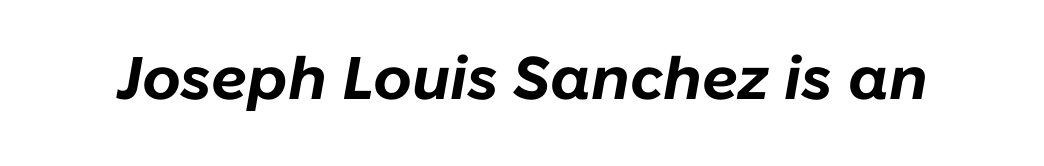
The image shows 60 px bold type, italic (leaning right); set normal letter spacing, not underlined; low stroke contrast and a medium x-height.
